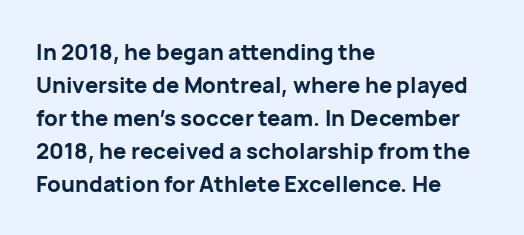
Q: Is the text bold? A: Yes.
Q: Is the text italic (slanted)? A: No, it is upright.
Q: Is the text underlined? A: No.
Q: How is the paragraph aligned? A: Left-aligned.
Q: Is the spacing between letters normal or unusually wide? A: Normal.
Q: Is the spacing between lines tight, normal or loose? A: Normal.
